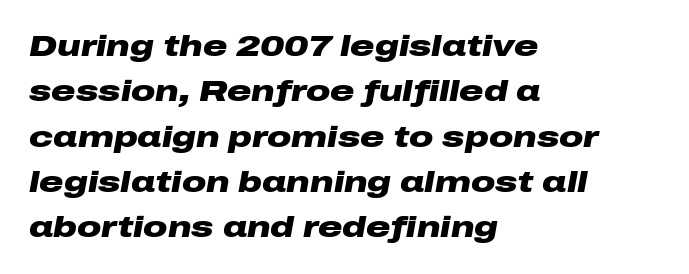
Here the designer chose a conventional face with non-uniform glyph widths. Its strokes are broad and dark, the hallmark of bold type. This is oblique type, the kind used for emphasis or titles. Here the glyphs are tracked normally, forming tight word shapes. The paragraph shown leans on its left margin. Descenders are the only things crossing below the line.
